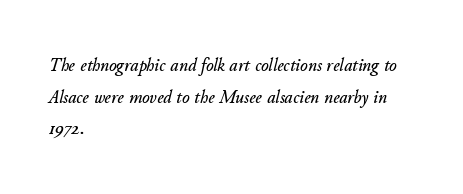
Each word holds together tightly as a unit, with standard inter-letter gaps. Alignment: flush left. Does the lettering tilt? It does — this is italic. Check the space under the baseline: it is left empty.
